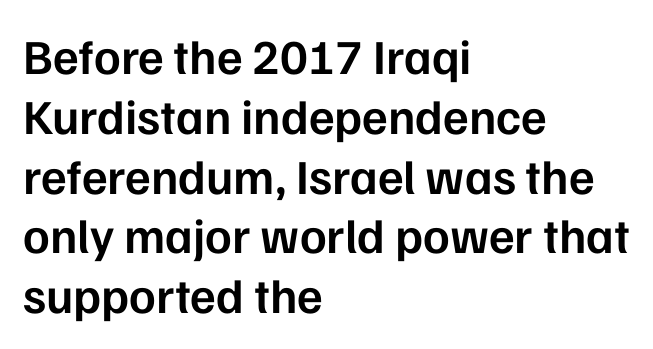
Semibold letterforms, between regular and bold. This sample uses an upright cut, with every glyph sitting square on the baseline. The compositor pushed each line to the left boundary. No feet cap the strokes, marking this as sans-serif type. Type without underlining.
